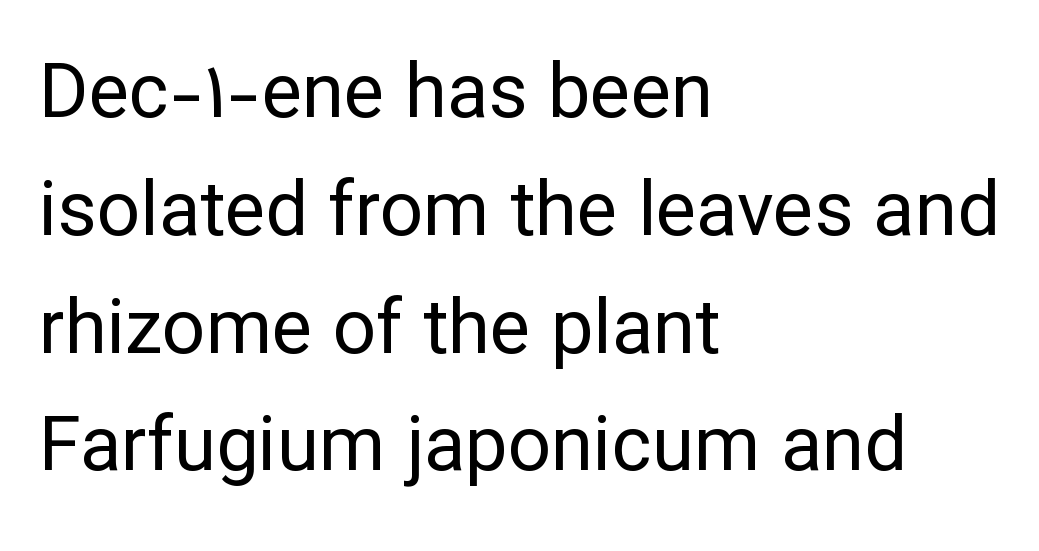
The font's upright variant was chosen for this text. Rule under the text: the space is simply empty. The lines sit at an ordinary, default distance from one another. Spacing verdict: proportional, widths tailored to each character.
